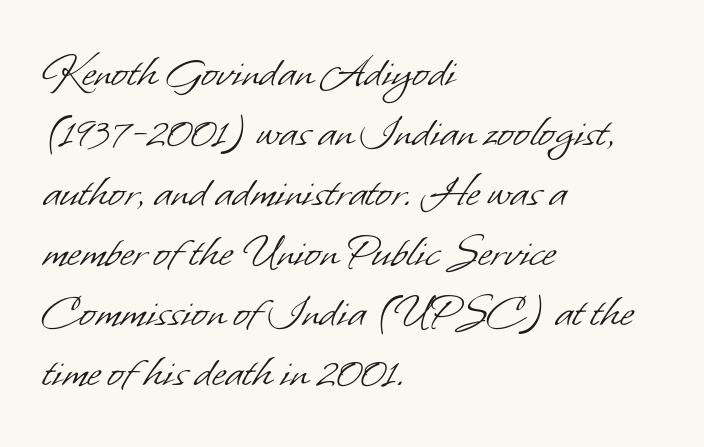
Q: Is the text bold? A: No.
Q: Is the typeface a serif or a sans-serif typeface? A: Sans-serif.
Q: Is the text underlined? A: No.
Q: How is the paragraph aligned? A: Left-aligned.
Q: Is the spacing between letters normal or unusually wide? A: Normal.
Q: Is the spacing between lines tight, normal or loose? A: Normal.
Q: Width (condensed, normal, or wide)? A: Normal.
Q: Stroke contrast? A: Low.
Q: x-height? A: Small.
Q: Monospaced? A: No.
